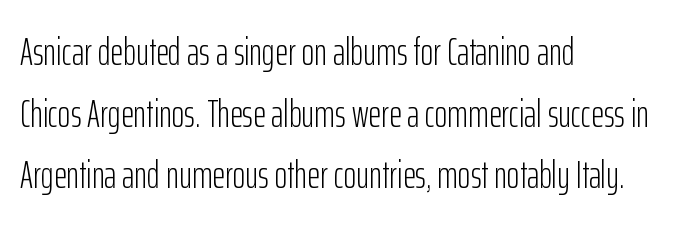
{"serif": "no", "italic": "no", "bold": "no", "weight": "light", "width": "condensed", "stroke_contrast": "low", "x_height": "medium", "monospaced": "no", "underline": "no", "align": "left", "line_spacing": "normal", "line_spacing_ratio": 1.58, "letter_spacing": "normal", "letter_spacing_em": 0.0, "glyph_px": 39}
